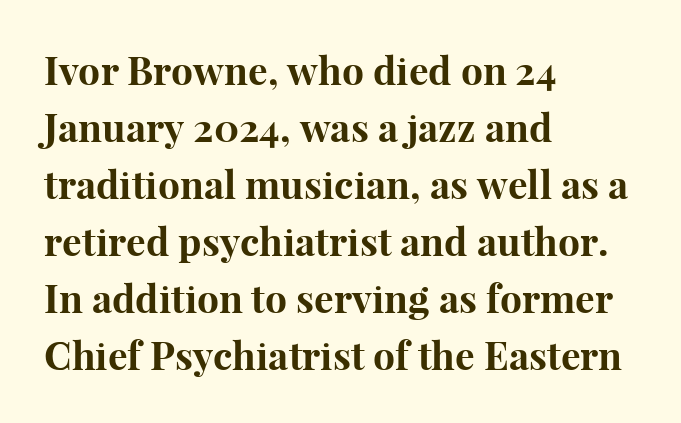
The image shows 39 px bold serif type, upright; set left-aligned, normal line spacing (1.46x), normal letter spacing, not underlined; high stroke contrast and a medium x-height.
